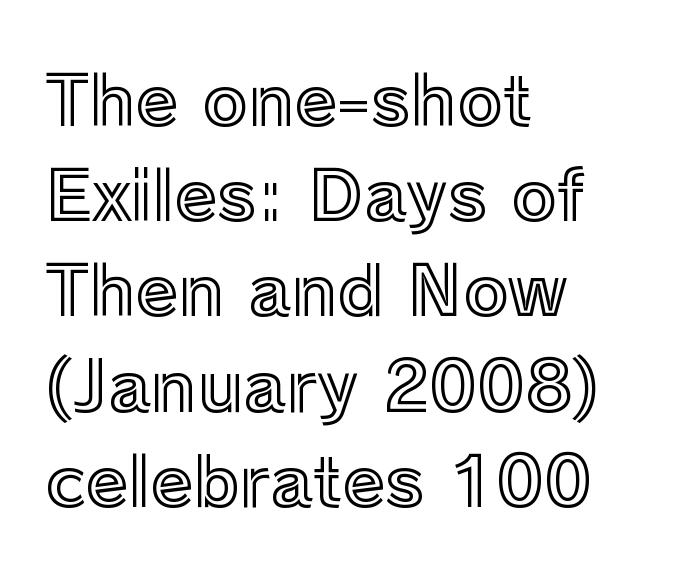
Students, note that the glyphs here touch the page at normal intervals. Lines of text with bare space underneath. The letters stand straight up with perfectly vertical stems. The passage shown is typed in a proportional face where columns would drift. Successive baselines arrive at the customary interval.
